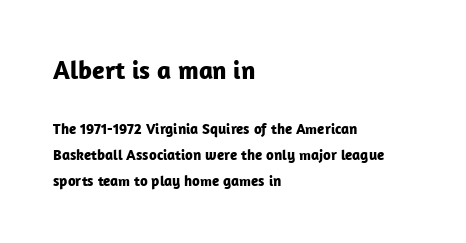
The tracking reads as untouched default to a designer's eye. Compared with an ordinary text face, these strokes are far heavier — a full bold. Nope, not italic — everything's standing straight. The foot of each line stays bare and open. Scale decreases going downward across the two blocks. Horizontally, the lines are justified to the leading edge only.
